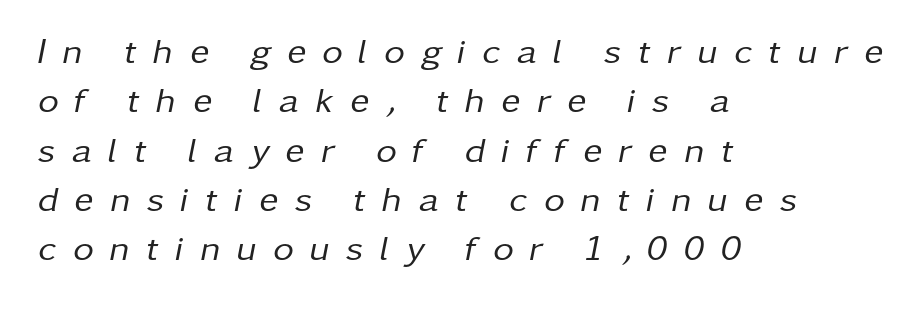
Q: Is the text bold? A: No.
Q: Is the text italic (slanted)? A: Yes, it leans right by about 11 degrees.
Q: Is the text underlined? A: No.
Q: How is the paragraph aligned? A: Left-aligned.
Q: Is the spacing between letters normal or unusually wide? A: Unusually wide.
Q: Is the spacing between lines tight, normal or loose? A: Normal.
Q: Width (condensed, normal, or wide)? A: Normal.
Q: Stroke contrast? A: Low.
Q: x-height? A: Medium.
Q: Monospaced? A: No.
